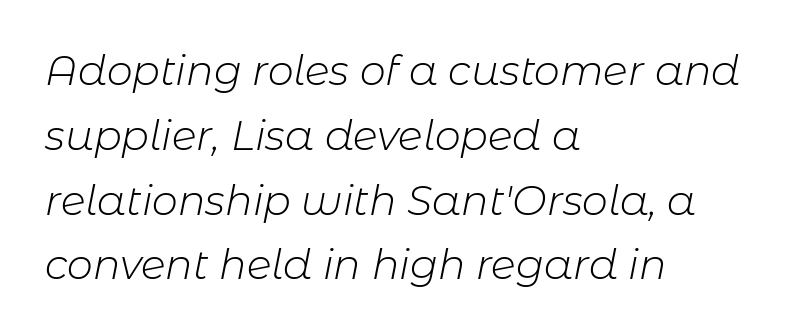
Q: Is the text bold? A: No.
Q: Is the text italic (slanted)? A: Yes, it leans right by about 11 degrees.
Q: Is the text underlined? A: No.
Q: How is the paragraph aligned? A: Left-aligned.
Q: Is the spacing between letters normal or unusually wide? A: Normal.
Q: Is the spacing between lines tight, normal or loose? A: Normal.
Q: Width (condensed, normal, or wide)? A: Normal.
Q: Stroke contrast? A: Low.
Q: x-height? A: Medium.
Q: Monospaced? A: No.
